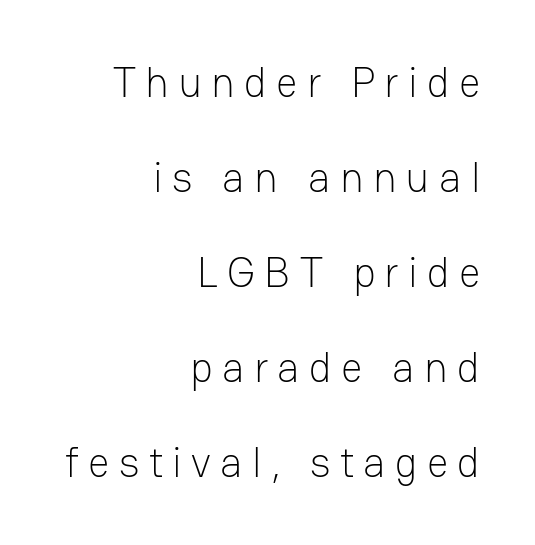
This is the regular roman posture of the typeface. Underlining? Definitely not there. In terms of leading, this rendering errs on the spacious side. Each letter keeps its own natural width here, so spacing adapts to shape.
